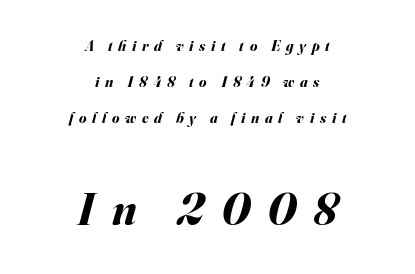
Reading down the column, the eye jumps a long way to each next line. Of the two passages, the one underneath uses the larger point size. Chunky letters — that's bold for sure. Glance below the letters and you will spot only blank space.
